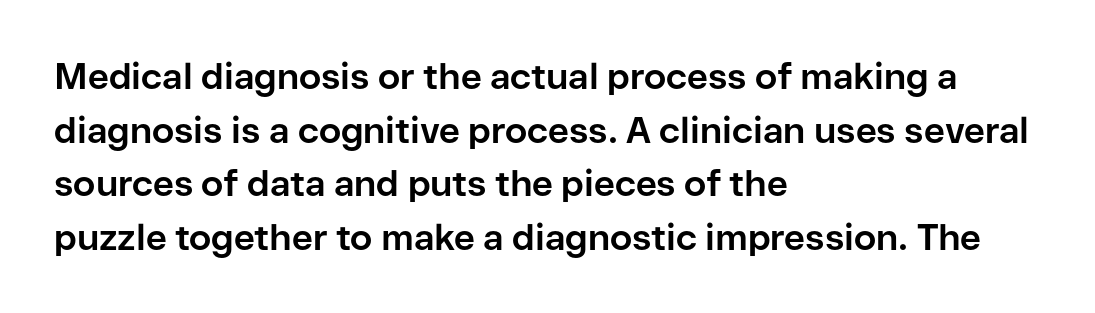
{"serif": "no", "italic": "no", "bold": "yes", "weight": "bold", "width": "normal", "stroke_contrast": "low", "x_height": "medium", "monospaced": "no", "underline": "no", "align": "left", "line_spacing": "normal", "line_spacing_ratio": 1.49, "letter_spacing": "normal", "letter_spacing_em": 0.0, "glyph_px": 36}
